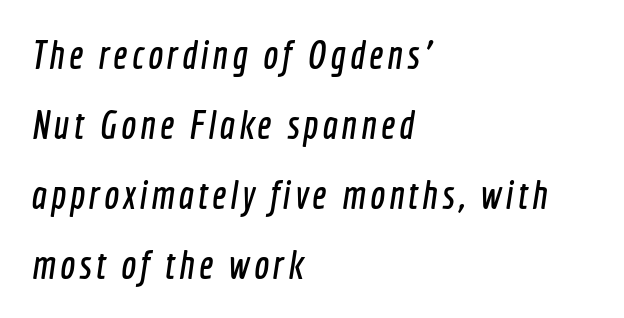
This rendering features lettering with no underline. Each letter keeps its own natural width here, so spacing adapts to shape. Does the copy run flush right? No — it runs flush left. Does the type have serifs? No, each stem ends abruptly.
